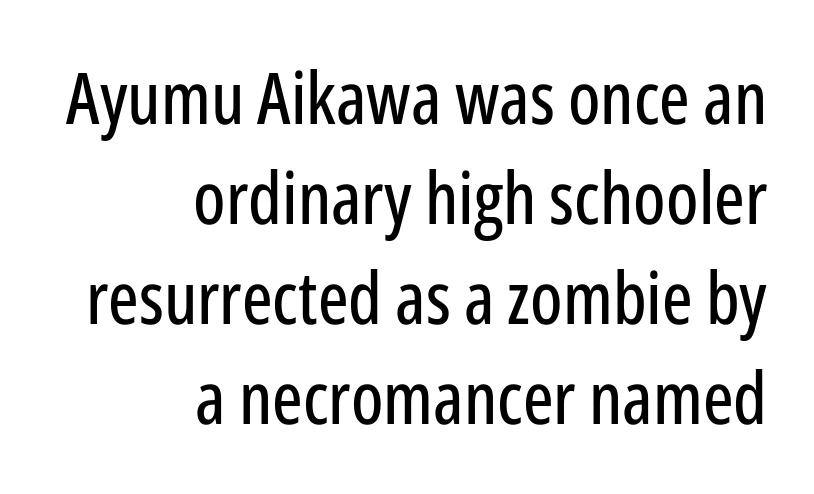
{"serif": "no", "italic": "no", "width": "condensed", "stroke_contrast": "low", "x_height": "medium", "monospaced": "no", "underline": "no", "align": "right", "line_spacing": "normal", "line_spacing_ratio": 1.39, "letter_spacing": "normal", "letter_spacing_em": 0.0, "glyph_px": 72}
